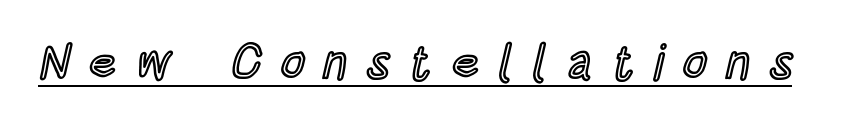
Substantial extra tracking has been applied to these lines. The glyphs are accompanied by a horizontal stroke just below them. The rendering uses natural spacing where letterforms have individual widths.
